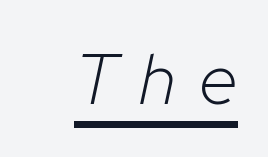
The image shows 71 px light type, italic (leaning right); set unusually wide letter spacing (+0.32 em), underlined; low stroke contrast and a medium x-height.
